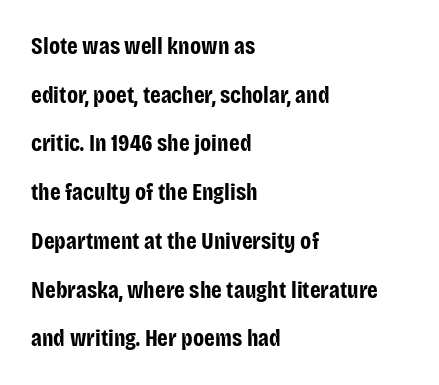
{"italic": "no", "bold": "yes", "underline": "no", "align": "left", "line_spacing": "loose", "line_spacing_ratio": 2.03, "letter_spacing": "normal", "letter_spacing_em": 0.0, "glyph_px": 24}
